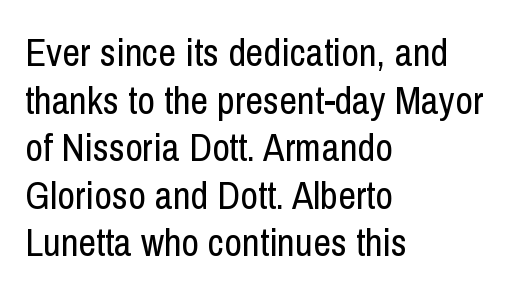
{"serif": "no", "italic": "no", "bold": "no", "weight": "regular", "width": "condensed", "stroke_contrast": "low", "x_height": "medium", "monospaced": "no", "underline": "no", "align": "left", "line_spacing_ratio": 1.22, "letter_spacing": "normal", "letter_spacing_em": 0.0, "glyph_px": 39}
